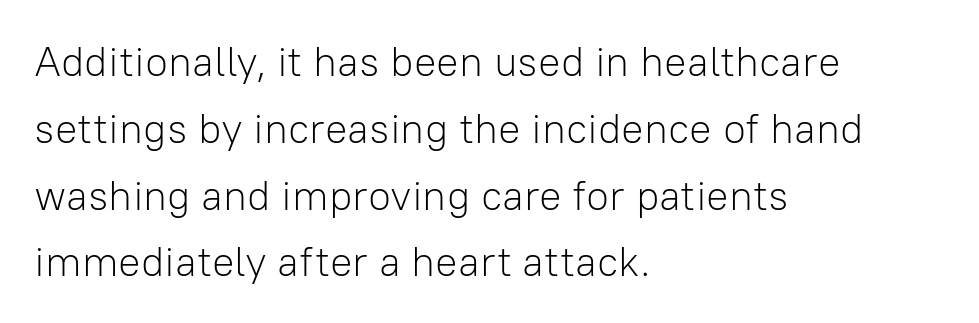
The image shows 42 px light sans-serif type, upright; set left-aligned, normal line spacing (1.59x), normal letter spacing, not underlined; low stroke contrast and a medium x-height.
